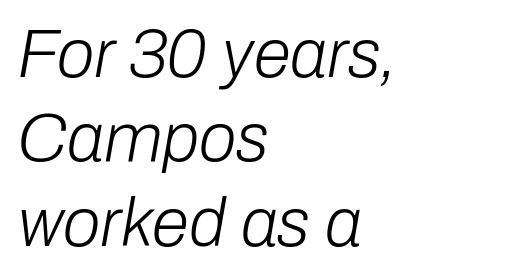
The image shows 68 px light type, italic (leaning right); set left-aligned, line spacing 1.24x, normal letter spacing, not underlined; low stroke contrast and a medium x-height.
